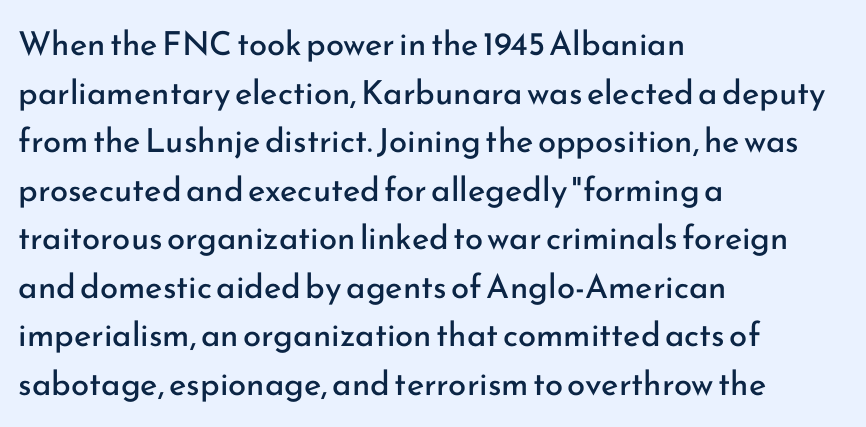
{"serif": "no", "italic": "no", "bold": "no", "weight": "regular", "width": "normal", "stroke_contrast": "low", "x_height": "small", "monospaced": "no", "underline": "no", "align": "left", "line_spacing": "normal", "line_spacing_ratio": 1.47, "letter_spacing": "normal", "letter_spacing_em": 0.0, "glyph_px": 33}
